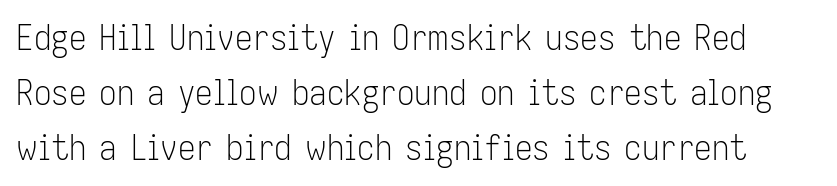
{"serif": "no", "italic": "no", "bold": "no", "weight": "light", "width": "condensed", "stroke_contrast": "low", "x_height": "medium", "monospaced": "no", "underline": "no", "line_spacing": "normal", "line_spacing_ratio": 1.57, "letter_spacing": "normal", "letter_spacing_em": 0.0, "glyph_px": 35}
